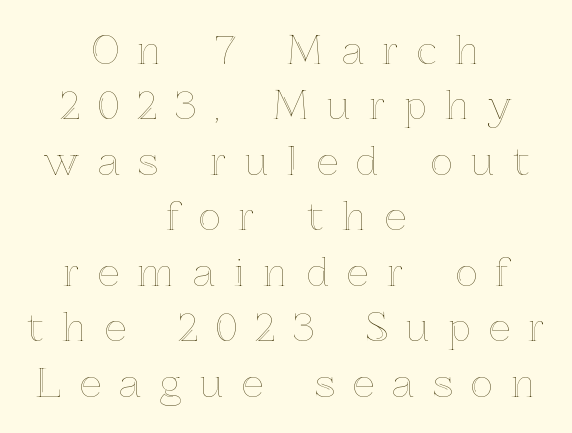
The image shows 38 px text type, upright; set centered, normal line spacing (1.46x), unusually wide letter spacing (+0.49 em), not underlined; a medium x-height.
